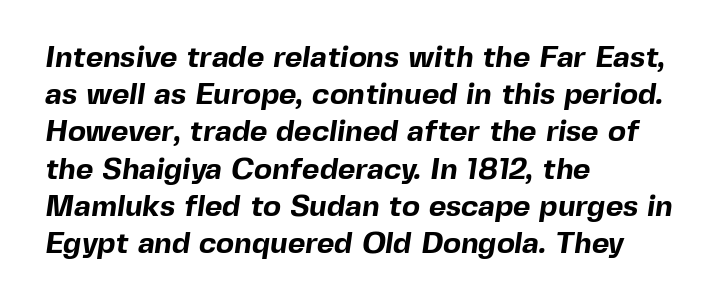
Q: Is the text bold? A: Yes.
Q: Is the typeface a serif or a sans-serif typeface? A: Sans-serif.
Q: Is the text underlined? A: No.
Q: How is the paragraph aligned? A: Left-aligned.
Q: Is the spacing between letters normal or unusually wide? A: Normal.
Q: Width (condensed, normal, or wide)? A: Normal.
Q: x-height? A: Medium.
Q: Monospaced? A: No.
